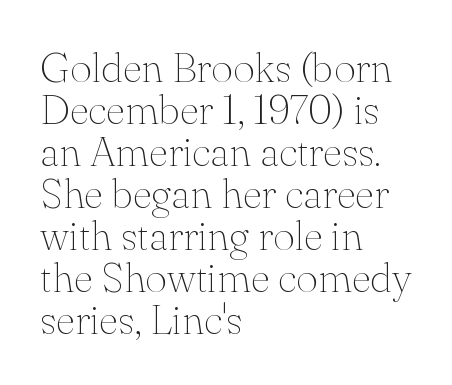
Q: Is the text bold? A: No.
Q: Is the text italic (slanted)? A: No, it is upright.
Q: Is the typeface a serif or a sans-serif typeface? A: Serif.
Q: Is the text underlined? A: No.
Q: How is the paragraph aligned? A: Left-aligned.
Q: Is the spacing between letters normal or unusually wide? A: Normal.
Q: Is the spacing between lines tight, normal or loose? A: Tight.
Q: Width (condensed, normal, or wide)? A: Normal.
Q: Stroke contrast? A: Medium.
Q: x-height? A: Small.
Q: Monospaced? A: No.
